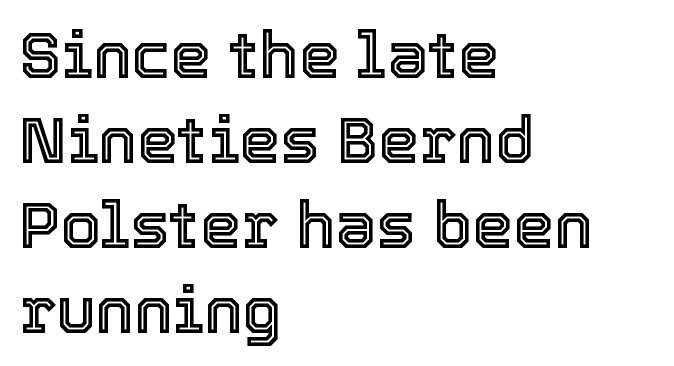
The image shows 65 px text type, upright; set left-aligned, normal line spacing (1.31x), normal letter spacing, not underlined; a medium x-height.
